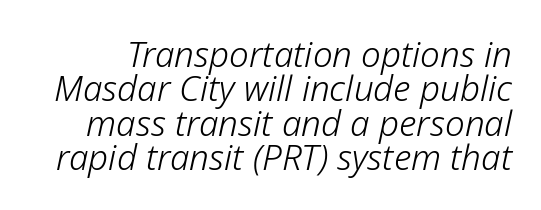
The image shows 35 px light type, italic (leaning right); set tight line spacing (0.98x), normal letter spacing, not underlined; low stroke contrast and a medium x-height.
